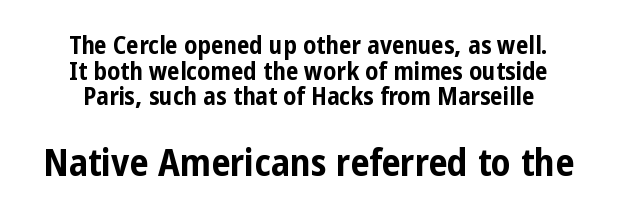
The characters display no serif detailing; their extremities are plain. The paragraph shown floats in the horizontal middle. Character size in the trailing block exceeds that of the leading block. The specimen omits any rule beneath the text block's lines. Is this a fixed-width face? No — the glyphs have proportional, varying widths. Leading: reduced.
